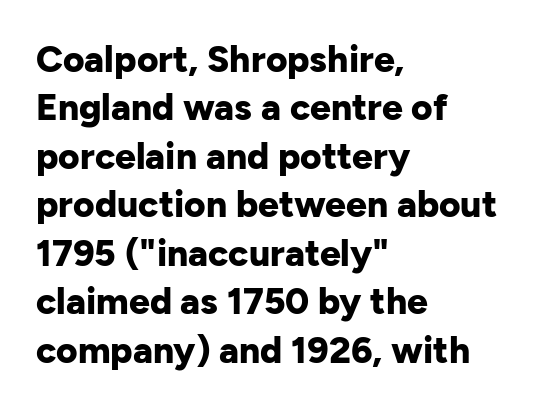
Check under the words: just untouched page. There is no visible air inserted between adjacent glyphs. Note the varied advance widths — an 'i' is clearly narrower than an 'm'. What kind of face is this? One without serifs — a sans.
